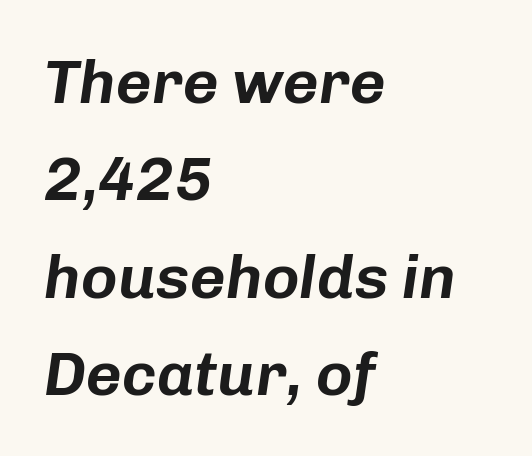
The image shows 62 px text type, italic (leaning right); set left-aligned, normal line spacing (1.57x), normal letter spacing, not underlined; low stroke contrast and a medium x-height.
